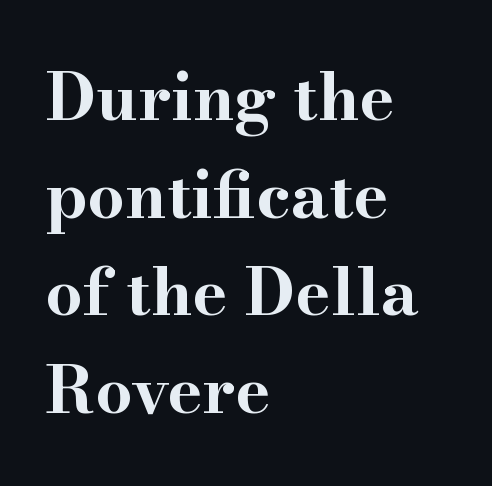
The image shows 66 px bold, wide serif type, upright; set left-aligned, normal line spacing (1.48x), normal letter spacing, not underlined; high stroke contrast and a small x-height.
